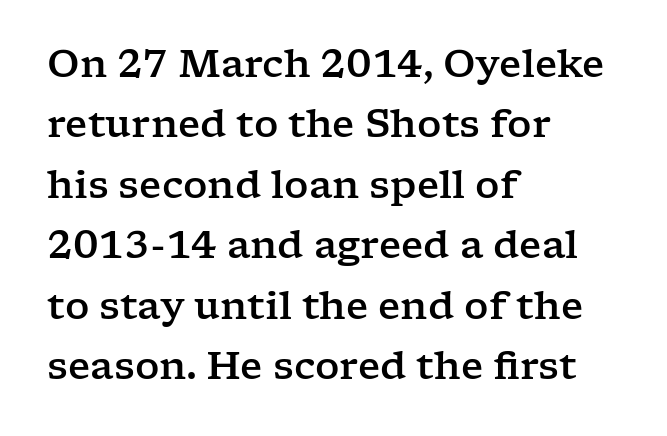
Tracking value appears to be zero — textbook default spacing. Where is the straight margin? On the left. What kind of face is this? One with serifs. Varying glyph widths throughout — classic text-font behaviour. Baseline-to-baseline distance is the conventional proportion of letter height. Check under the words: just untouched page.
